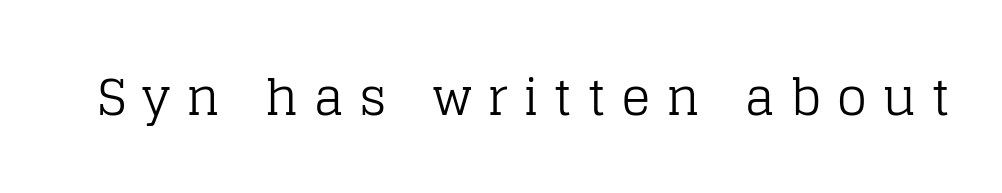
{"serif": "yes", "italic": "no", "bold": "no", "weight": "regular", "width": "normal", "stroke_contrast": "low", "x_height": "large", "monospaced": "no", "underline": "no", "letter_spacing": "wide", "letter_spacing_em": 0.32, "glyph_px": 49}
